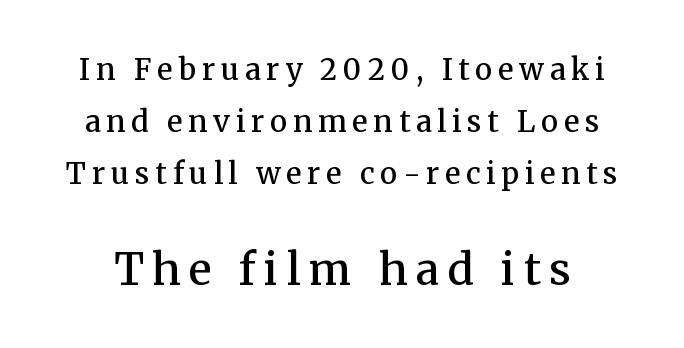
Slightly chunky letters — semibold, I'd say, not full bold. Lines of text with bare space underneath. The rendering enlarges the type as you move from the upper chunk to the lower. Proportional: the letters do not fall into vertical columns. Posture: upright roman.
